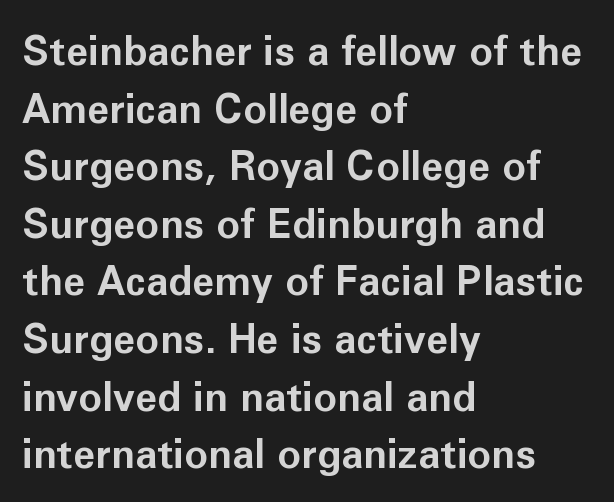
Q: Is the text bold? A: Yes.
Q: Is the text italic (slanted)? A: No, it is upright.
Q: Is the typeface a serif or a sans-serif typeface? A: Sans-serif.
Q: Is the text underlined? A: No.
Q: How is the paragraph aligned? A: Left-aligned.
Q: Is the spacing between letters normal or unusually wide? A: Normal.
Q: Is the spacing between lines tight, normal or loose? A: Normal.
Q: Width (condensed, normal, or wide)? A: Normal.
Q: Stroke contrast? A: Low.
Q: x-height? A: Medium.
Q: Monospaced? A: No.
